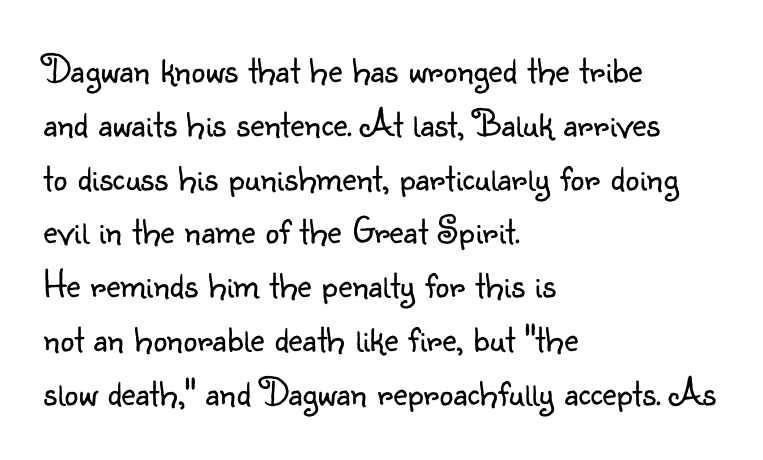
{"serif": "no", "italic": "no", "bold": "no", "weight": "light", "width": "normal", "stroke_contrast": "low", "x_height": "small", "monospaced": "no", "underline": "no", "align": "left", "line_spacing": "normal", "line_spacing_ratio": 1.38, "letter_spacing": "normal", "letter_spacing_em": 0.0, "glyph_px": 39}
